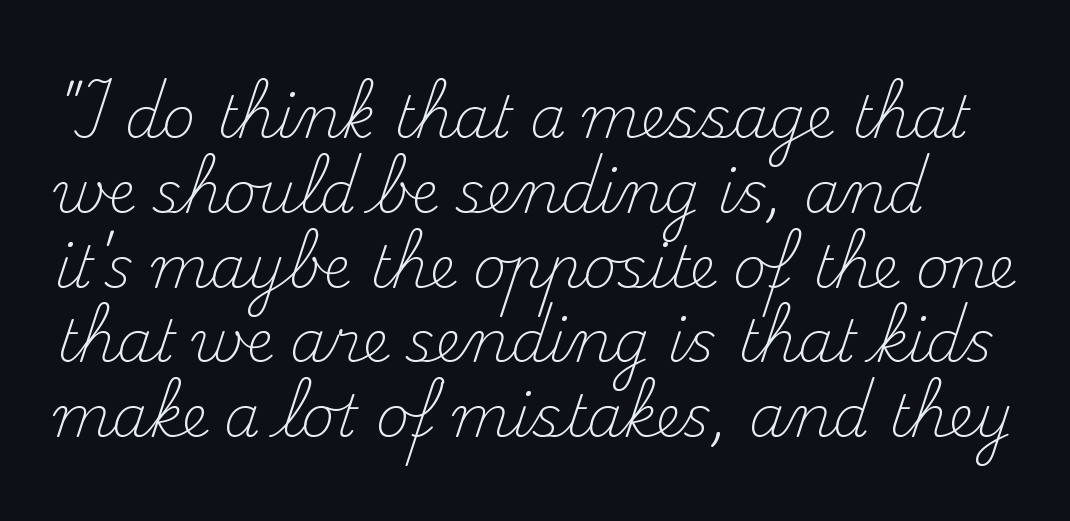
The image shows 58 px light serif type; set normal line spacing (1.29x), normal letter spacing, not underlined; medium stroke contrast and a small x-height.
